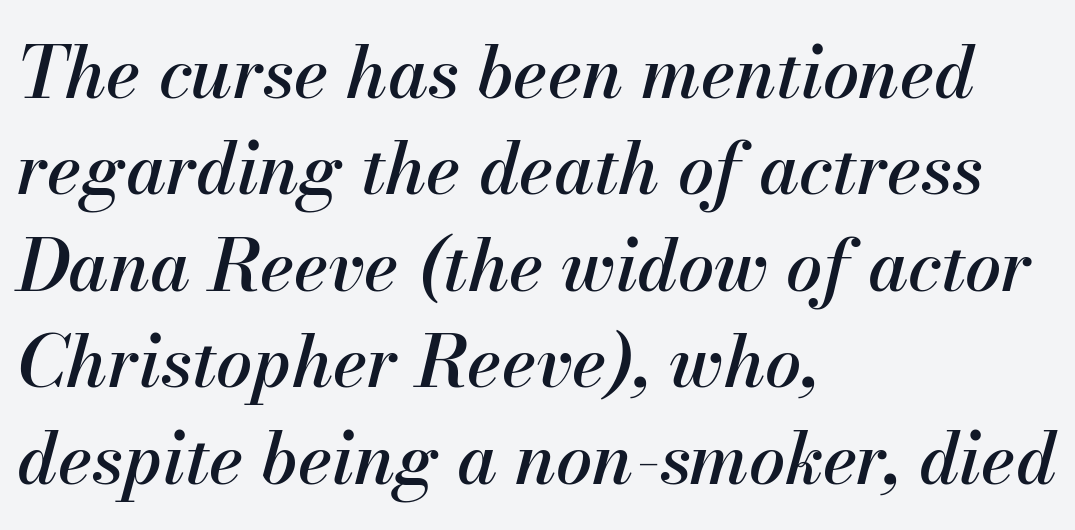
{"italic": "yes", "lean": "right", "slant_degrees": 13, "width": "normal", "stroke_contrast": "medium", "x_height": "small", "monospaced": "no", "underline": "no", "align": "left", "line_spacing": "normal", "line_spacing_ratio": 1.34, "letter_spacing": "normal", "letter_spacing_em": 0.0, "glyph_px": 72}
